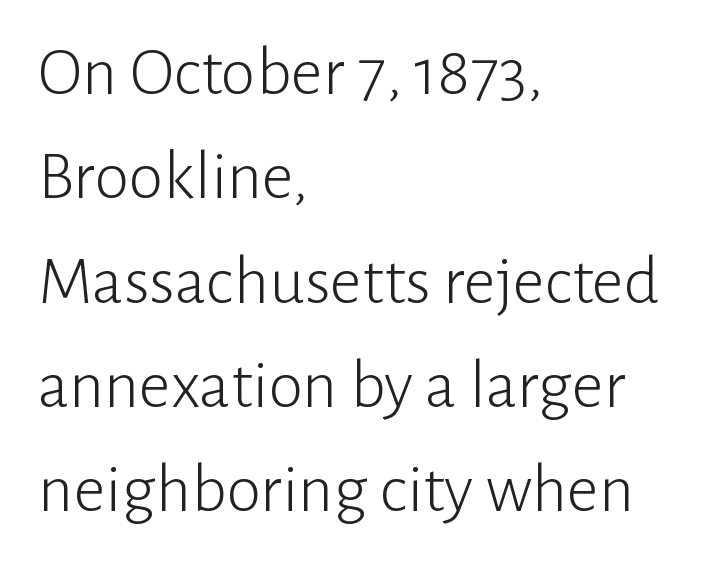
Q: Is the text bold? A: No.
Q: Is the text italic (slanted)? A: No, it is upright.
Q: Is the typeface a serif or a sans-serif typeface? A: Sans-serif.
Q: Is the text underlined? A: No.
Q: How is the paragraph aligned? A: Left-aligned.
Q: Is the spacing between letters normal or unusually wide? A: Normal.
Q: Is the spacing between lines tight, normal or loose? A: Normal.
Q: Width (condensed, normal, or wide)? A: Normal.
Q: Stroke contrast? A: Low.
Q: x-height? A: Medium.
Q: Monospaced? A: No.
